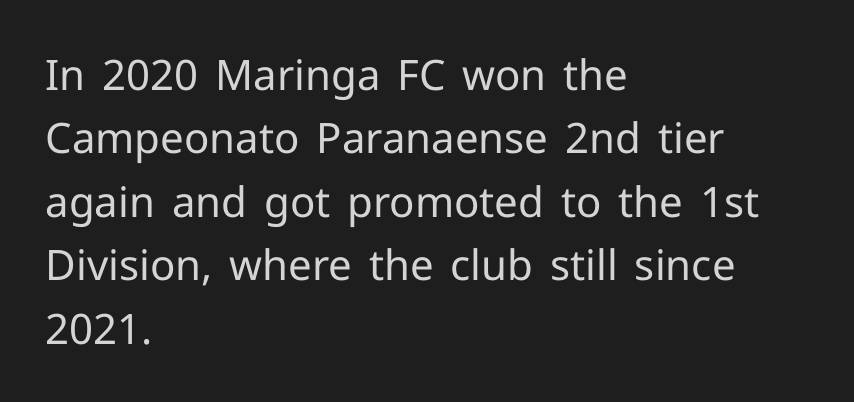
{"serif": "no", "italic": "no", "bold": "no", "weight": "regular", "width": "normal", "stroke_contrast": "low", "x_height": "medium", "monospaced": "no", "underline": "no", "align": "left", "line_spacing": "normal", "line_spacing_ratio": 1.51, "letter_spacing": "normal", "letter_spacing_em": 0.0, "glyph_px": 42}
